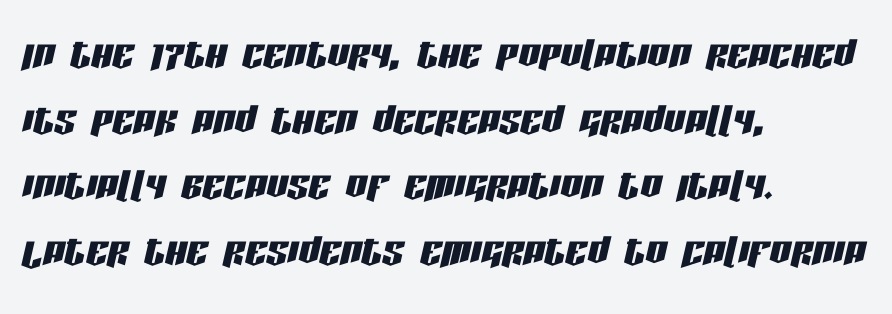
Q: Is the text italic (slanted)? A: Yes, it leans right by about 13 degrees.
Q: Is the text underlined? A: No.
Q: How is the paragraph aligned? A: Left-aligned.
Q: Is the spacing between letters normal or unusually wide? A: Normal.
Q: Width (condensed, normal, or wide)? A: Condensed.
Q: Stroke contrast? A: Low.
Q: x-height? A: Large.
Q: Monospaced? A: No.
